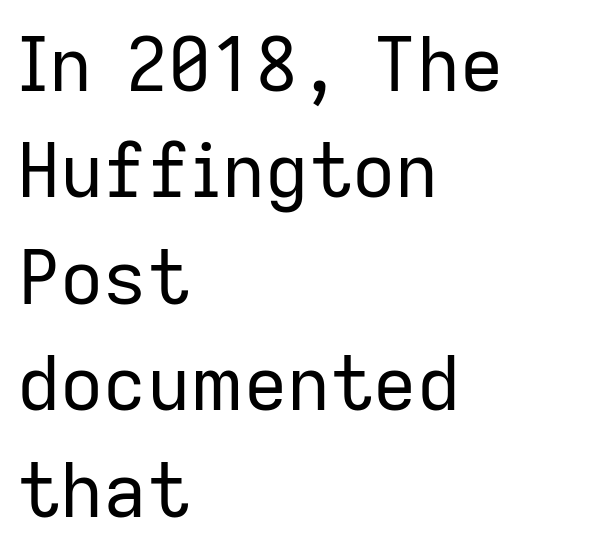
Style check: upright. The horizontal fit of the characters is conventional and even. This rendering features lettering with no underline. Students, observe: this is what conventionally led text looks like. Unlike a traditional serif, this face leaves its strokes unadorned. You could not count columns in this text — the font is proportionally spaced.
